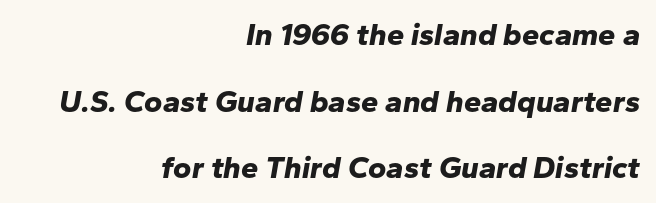
Q: Is the text bold? A: Yes.
Q: Is the text italic (slanted)? A: Yes, it leans right by about 10 degrees.
Q: Is the text underlined? A: No.
Q: How is the paragraph aligned? A: Right-aligned.
Q: Is the spacing between letters normal or unusually wide? A: Normal.
Q: Is the spacing between lines tight, normal or loose? A: Loose.
Q: Width (condensed, normal, or wide)? A: Normal.
Q: Stroke contrast? A: Low.
Q: x-height? A: Medium.
Q: Monospaced? A: No.
